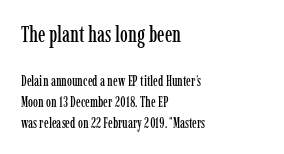
Q: Is the text italic (slanted)? A: No, it is upright.
Q: Is the text underlined? A: No.
Q: How is the paragraph aligned? A: Left-aligned.
Q: Is the spacing between letters normal or unusually wide? A: Normal.
Q: Is the spacing between lines tight, normal or loose? A: Normal.
Q: Which block of text is set in a larger size, the first (top) or the second (bottom)? A: The first (top) one.
